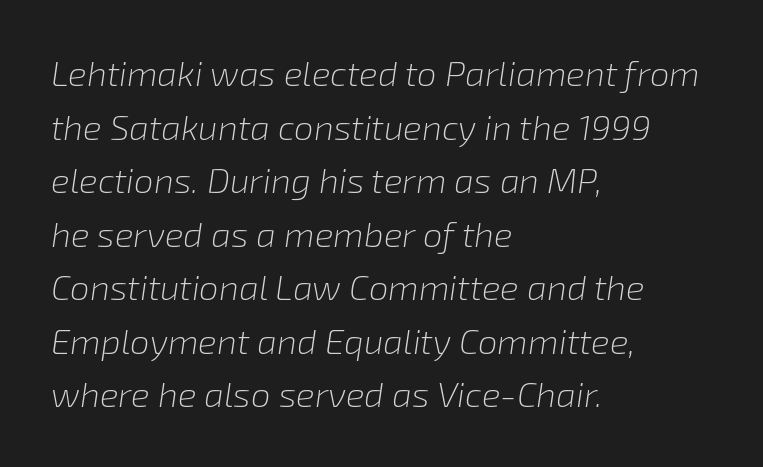
The image shows 35 px light type, italic (leaning right); set left-aligned, normal line spacing (1.53x), normal letter spacing, not underlined; low stroke contrast and a medium x-height.
